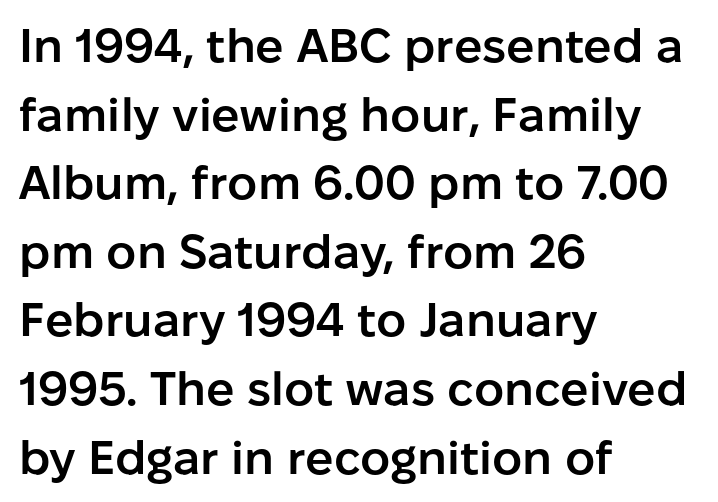
{"serif": "no", "italic": "no", "bold": "semi", "weight": "semibold", "width": "normal", "stroke_contrast": "low", "x_height": "medium", "monospaced": "no", "underline": "no", "align": "left", "line_spacing": "normal", "line_spacing_ratio": 1.46, "letter_spacing": "normal", "letter_spacing_em": 0.0, "glyph_px": 47}
